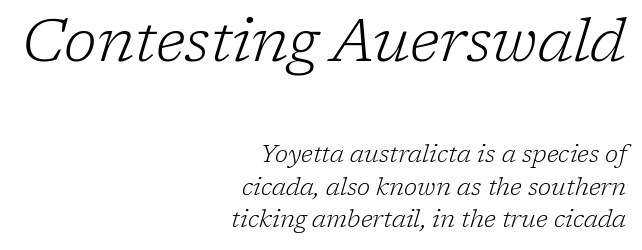
Words appear dense and cohesive because spacing is normal. Size contrast runs from large at the top to small at the bottom. Looks like regular typesetting: each glyph gets only the width it needs. Descenders hang freely into open space. The lines sit at an ordinary, default distance from one another.
